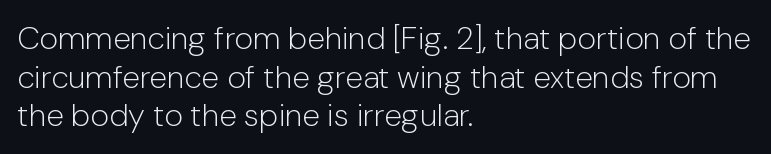
Q: Is the text bold? A: No.
Q: Is the text italic (slanted)? A: No, it is upright.
Q: Is the typeface a serif or a sans-serif typeface? A: Sans-serif.
Q: Is the text underlined? A: No.
Q: How is the paragraph aligned? A: Left-aligned.
Q: Is the spacing between letters normal or unusually wide? A: Normal.
Q: Width (condensed, normal, or wide)? A: Normal.
Q: Stroke contrast? A: Low.
Q: x-height? A: Medium.
Q: Monospaced? A: No.
